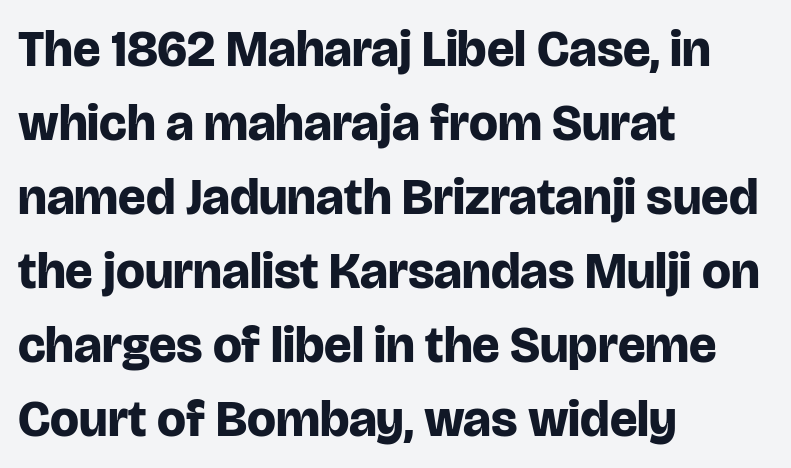
Q: Is the text bold? A: Yes.
Q: Is the text italic (slanted)? A: No, it is upright.
Q: Is the typeface a serif or a sans-serif typeface? A: Sans-serif.
Q: Is the text underlined? A: No.
Q: How is the paragraph aligned? A: Left-aligned.
Q: Is the spacing between letters normal or unusually wide? A: Normal.
Q: Is the spacing between lines tight, normal or loose? A: Normal.
Q: Width (condensed, normal, or wide)? A: Normal.
Q: Stroke contrast? A: Low.
Q: x-height? A: Large.
Q: Monospaced? A: No.
